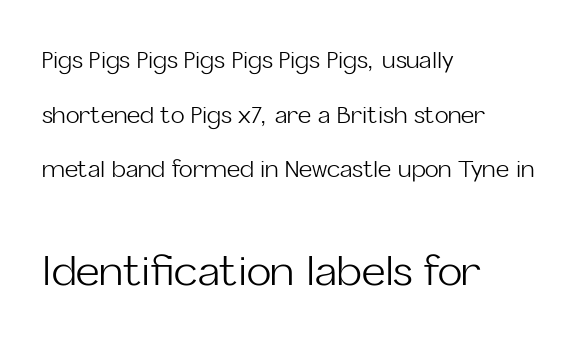
The image shows 41 px light sans-serif type, upright; set left-aligned, loose line spacing (2.38x), normal letter spacing, not underlined; the second (bottom) block is 1.78x larger; low stroke contrast and a medium x-height.
